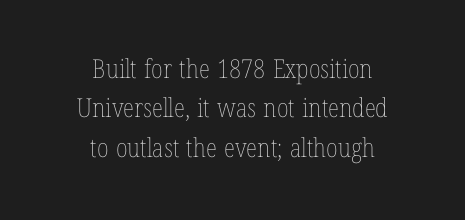
Q: Is the text bold? A: No.
Q: Is the text italic (slanted)? A: No, it is upright.
Q: Is the text underlined? A: No.
Q: How is the paragraph aligned? A: Centered.
Q: Is the spacing between letters normal or unusually wide? A: Normal.
Q: Is the spacing between lines tight, normal or loose? A: Normal.
